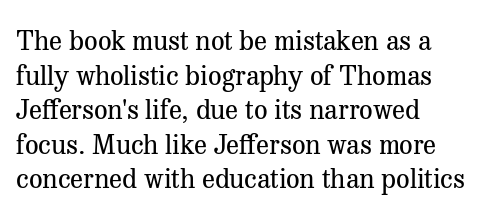
{"italic": "no", "bold": "no", "underline": "no", "align": "left", "line_spacing": "normal", "line_spacing_ratio": 1.28, "letter_spacing": "normal", "letter_spacing_em": 0.0, "glyph_px": 27}
